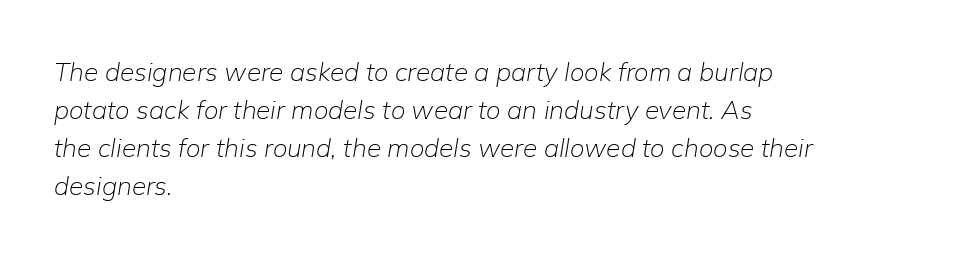
The image shows 26 px text type, italic (leaning right); set left-aligned, normal line spacing (1.46x), normal letter spacing, not underlined.
